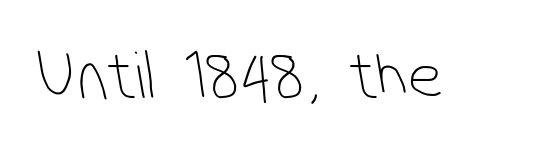
Q: Is the text bold? A: No.
Q: Is the typeface a serif or a sans-serif typeface? A: Sans-serif.
Q: Is the text underlined? A: No.
Q: Is the spacing between letters normal or unusually wide? A: Normal.
Q: Width (condensed, normal, or wide)? A: Condensed.
Q: Stroke contrast? A: Low.
Q: x-height? A: Medium.
Q: Monospaced? A: No.
